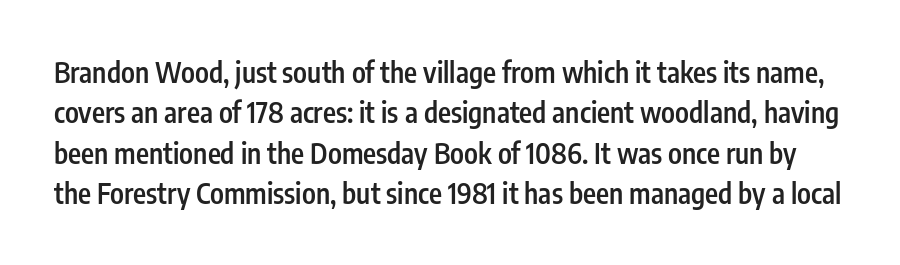
Q: Is the text bold? A: Semi-bold.
Q: Is the text italic (slanted)? A: No, it is upright.
Q: Is the typeface a serif or a sans-serif typeface? A: Sans-serif.
Q: Is the text underlined? A: No.
Q: Is the spacing between letters normal or unusually wide? A: Normal.
Q: Is the spacing between lines tight, normal or loose? A: Normal.
Q: Width (condensed, normal, or wide)? A: Condensed.
Q: Stroke contrast? A: Low.
Q: x-height? A: Medium.
Q: Monospaced? A: No.
